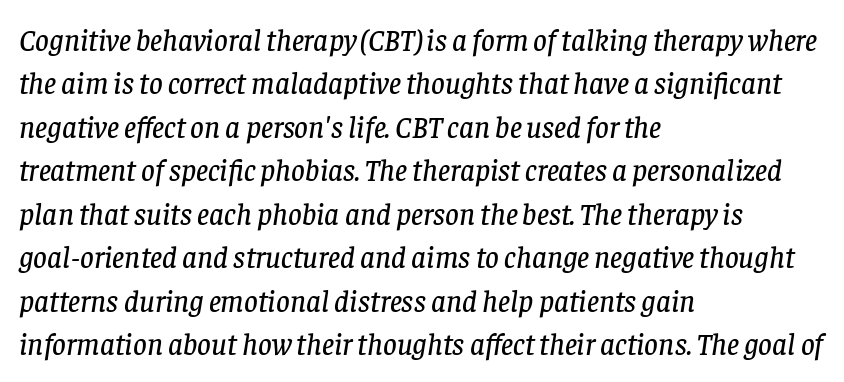
Q: Is the text italic (slanted)? A: Yes, it leans right by about 8 degrees.
Q: Is the typeface a serif or a sans-serif typeface? A: Serif.
Q: Is the text underlined? A: No.
Q: How is the paragraph aligned? A: Left-aligned.
Q: Is the spacing between letters normal or unusually wide? A: Normal.
Q: Is the spacing between lines tight, normal or loose? A: Normal.
Q: Width (condensed, normal, or wide)? A: Normal.
Q: Stroke contrast? A: Low.
Q: x-height? A: Large.
Q: Monospaced? A: No.
